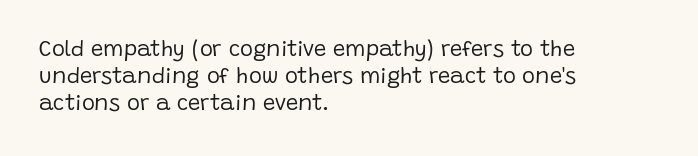
The image shows 22 px text type, upright; set left-aligned, line spacing 1.23x, normal letter spacing, not underlined.
